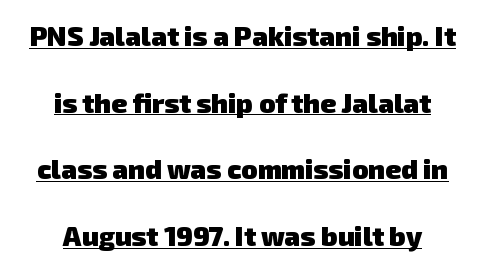
Q: Is the text bold? A: Yes.
Q: Is the text underlined? A: Yes.
Q: How is the paragraph aligned? A: Centered.
Q: Is the spacing between letters normal or unusually wide? A: Normal.
Q: Is the spacing between lines tight, normal or loose? A: Loose.
